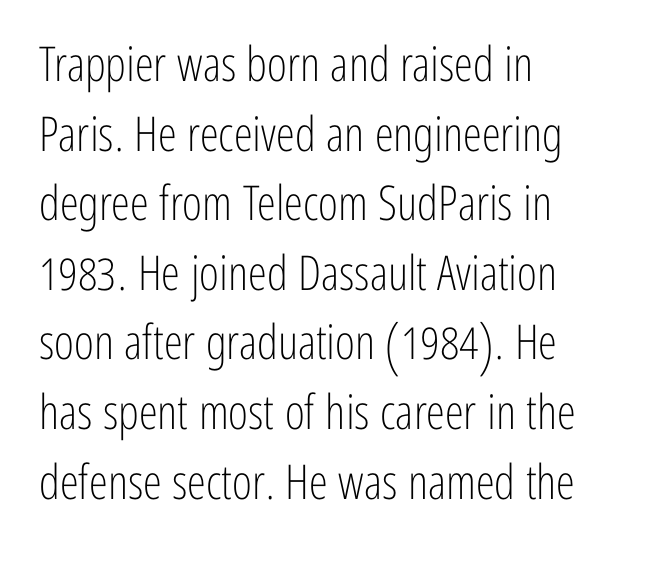
{"serif": "no", "italic": "no", "bold": "no", "weight": "light", "width": "condensed", "stroke_contrast": "low", "x_height": "medium", "monospaced": "no", "underline": "no", "align": "left", "line_spacing": "normal", "line_spacing_ratio": 1.45, "letter_spacing": "normal", "letter_spacing_em": 0.0, "glyph_px": 48}
